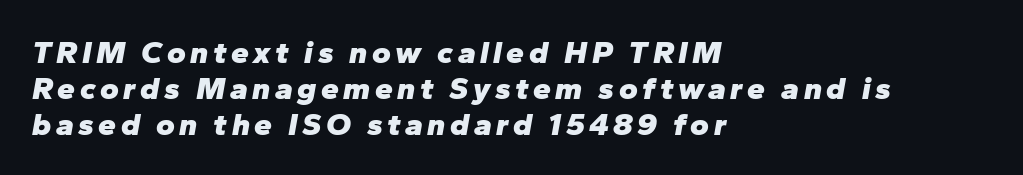
Quick note: interline space is minimal. Looks like regular typesetting: each glyph gets only the width it needs. Italic: yes, the glyphs are oblique. Unmarked baselines from the first word to the last.
